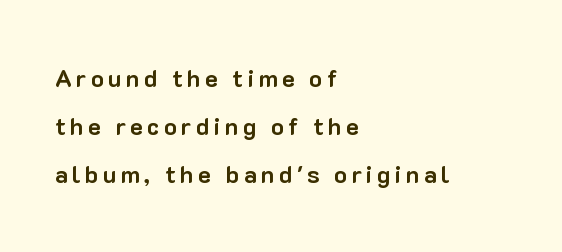
The axis of the letterforms is exactly vertical. Each glyph is drawn with heavy, bold strokes. Vertically, the passage feels expansive, rows floating well apart. Each row of text sits above clean, open space. The text block is weighted toward the left margin, trailing off unevenly rightward.
